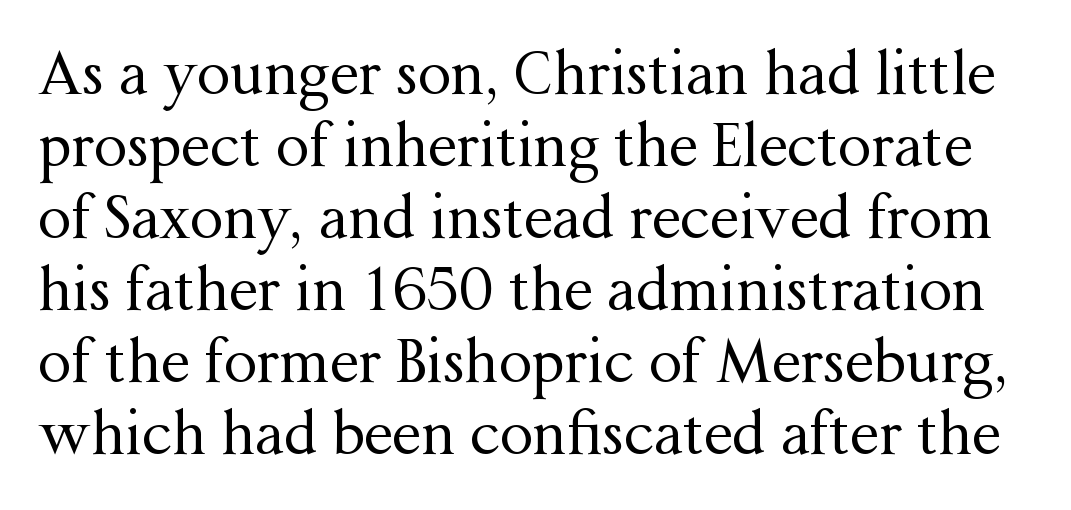
Q: Is the text bold? A: No.
Q: Is the text italic (slanted)? A: No, it is upright.
Q: Is the typeface a serif or a sans-serif typeface? A: Serif.
Q: Is the text underlined? A: No.
Q: Is the spacing between letters normal or unusually wide? A: Normal.
Q: Width (condensed, normal, or wide)? A: Normal.
Q: Stroke contrast? A: Medium.
Q: x-height? A: Medium.
Q: Monospaced? A: No.
